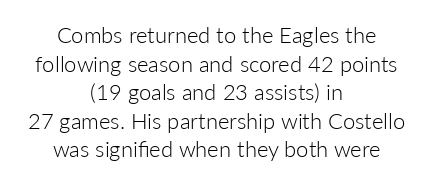
The image shows 22 px text type, upright; set centered, normal line spacing (1.3x), normal letter spacing, not underlined.
